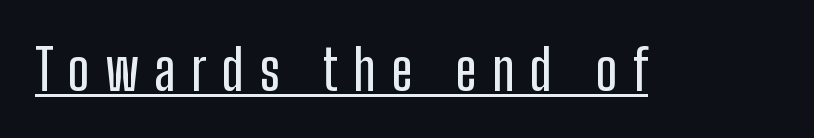
{"serif": "no", "italic": "no", "width": "condensed", "stroke_contrast": "low", "x_height": "medium", "monospaced": "no", "underline": "yes", "letter_spacing": "wide", "letter_spacing_em": 0.28, "glyph_px": 56}
